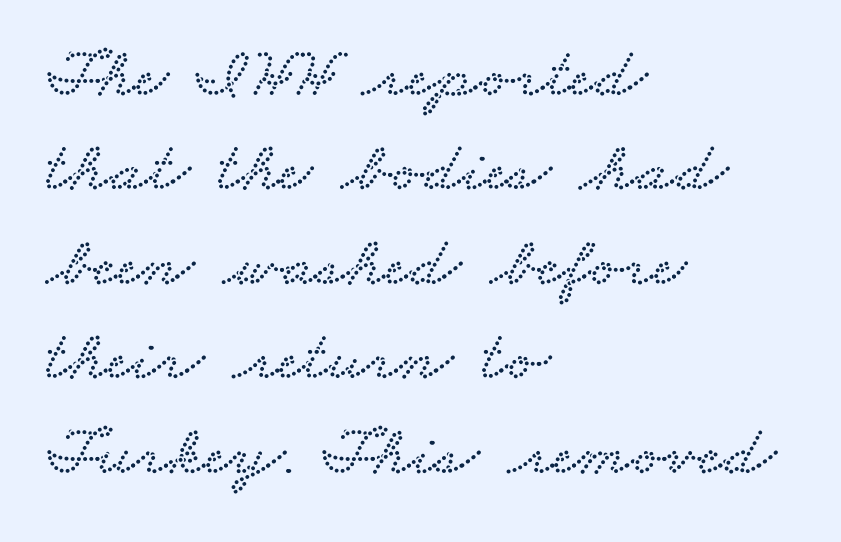
{"serif": "yes", "width": "wide", "stroke_contrast": "low", "x_height": "small", "monospaced": "no", "underline": "no", "align": "left", "line_spacing": "normal", "line_spacing_ratio": 1.33, "letter_spacing": "normal", "letter_spacing_em": 0.0, "glyph_px": 71}
